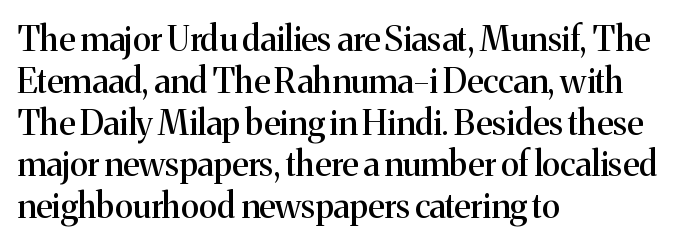
{"serif": "yes", "italic": "no", "width": "normal", "stroke_contrast": "medium", "x_height": "medium", "monospaced": "no", "underline": "no", "align": "left", "line_spacing_ratio": 1.23, "letter_spacing": "normal", "letter_spacing_em": 0.0, "glyph_px": 34}
